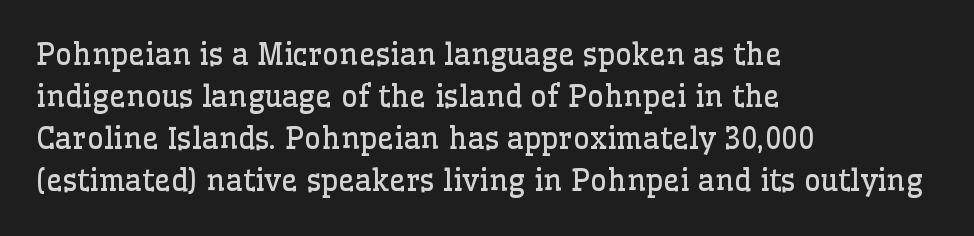
Q: Is the text bold? A: No.
Q: Is the text italic (slanted)? A: No, it is upright.
Q: Is the typeface a serif or a sans-serif typeface? A: Serif.
Q: Is the text underlined? A: No.
Q: How is the paragraph aligned? A: Left-aligned.
Q: Is the spacing between letters normal or unusually wide? A: Normal.
Q: Is the spacing between lines tight, normal or loose? A: Normal.
Q: Width (condensed, normal, or wide)? A: Normal.
Q: Stroke contrast? A: Low.
Q: x-height? A: Medium.
Q: Monospaced? A: No.
